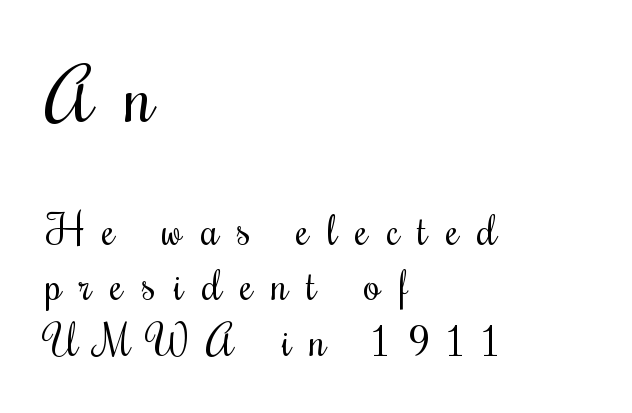
Q: Is the text bold? A: No.
Q: Is the text italic (slanted)? A: Yes.
Q: Is the text underlined? A: No.
Q: How is the paragraph aligned? A: Left-aligned.
Q: Is the spacing between letters normal or unusually wide? A: Unusually wide.
Q: Is the spacing between lines tight, normal or loose? A: Normal.
Q: Which block of text is set in a larger size, the first (top) or the second (bottom)? A: The first (top) one.
Q: Width (condensed, normal, or wide)? A: Condensed.
Q: Stroke contrast? A: Medium.
Q: x-height? A: Small.
Q: Monospaced? A: No.
